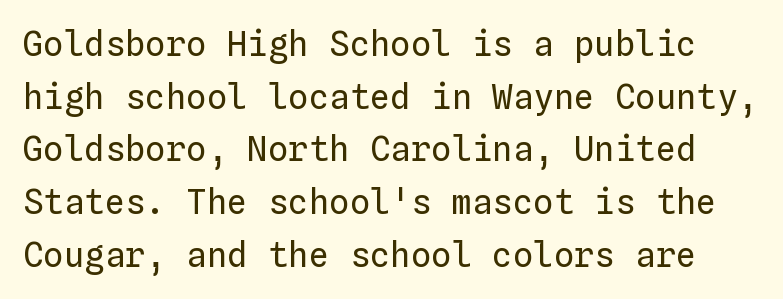
Designer's note — italics off, roman on. Here the designer chose a console-style face with uniform glyph widths. The letters sit at their default tracking, neither squeezed nor spread. No extra ink here — the face is not bold.
